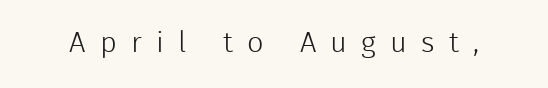
{"serif": "no", "italic": "no", "bold": "no", "weight": "light", "width": "normal", "x_height": "medium", "monospaced": "no", "underline": "no", "letter_spacing": "wide", "letter_spacing_em": 0.49, "glyph_px": 29}
